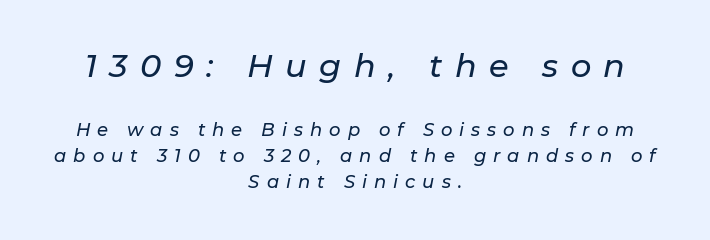
Compared with typical paragraphs, the rows here are spaced about the same. Short and long lines alike share a common midpoint. Emphasis-style slanted type is in use. The area under the type is left untouched.
